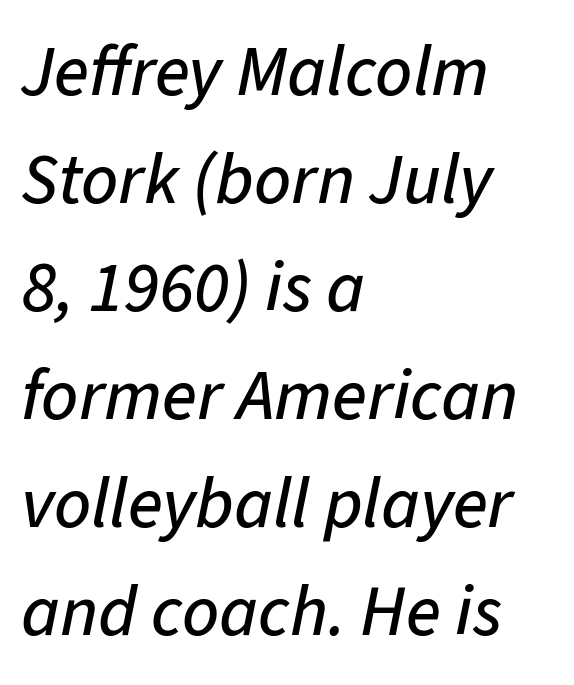
The image shows 72 px text type, italic (leaning right); set left-aligned, normal line spacing (1.5x), normal letter spacing, not underlined; low stroke contrast and a medium x-height.
